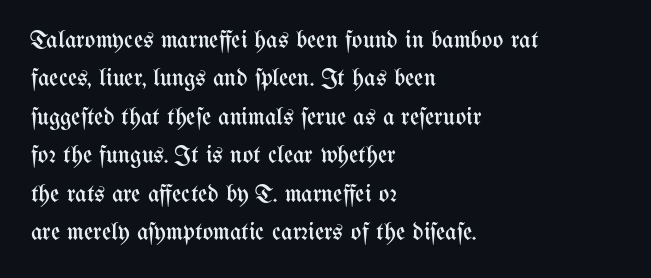
Q: Is the text bold? A: No.
Q: Is the text italic (slanted)? A: No, it is upright.
Q: Is the text underlined? A: No.
Q: How is the paragraph aligned? A: Left-aligned.
Q: Is the spacing between letters normal or unusually wide? A: Normal.
Q: Is the spacing between lines tight, normal or loose? A: Normal.
